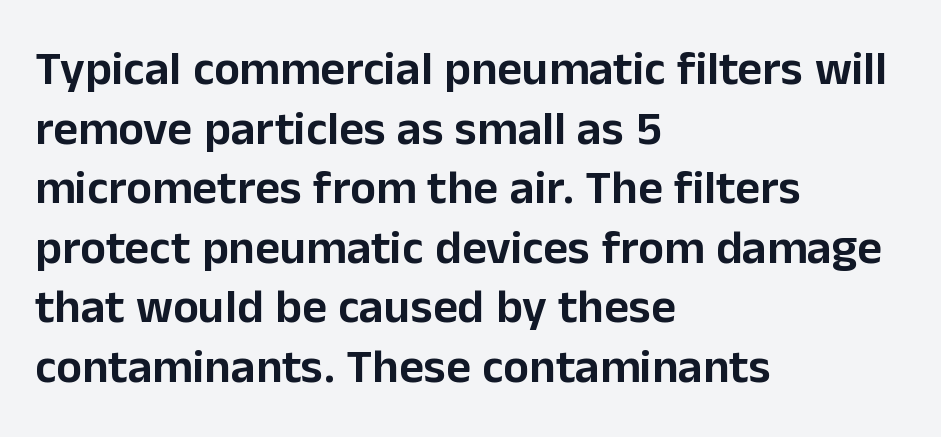
{"serif": "no", "italic": "no", "width": "normal", "stroke_contrast": "low", "x_height": "medium", "monospaced": "no", "underline": "no", "align": "left", "line_spacing_ratio": 1.24, "letter_spacing": "normal", "letter_spacing_em": 0.0, "glyph_px": 48}
